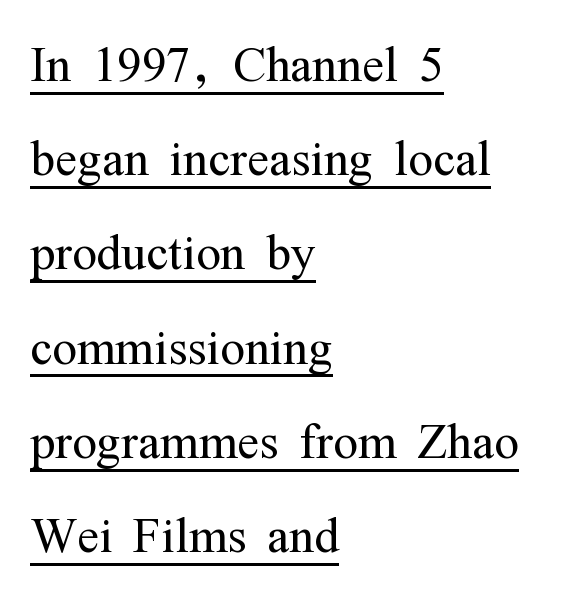
Q: Is the text bold? A: No.
Q: Is the text italic (slanted)? A: No, it is upright.
Q: Is the typeface a serif or a sans-serif typeface? A: Serif.
Q: Is the text underlined? A: Yes.
Q: How is the paragraph aligned? A: Left-aligned.
Q: Is the spacing between letters normal or unusually wide? A: Normal.
Q: Is the spacing between lines tight, normal or loose? A: Normal.
Q: Width (condensed, normal, or wide)? A: Condensed.
Q: Stroke contrast? A: Medium.
Q: x-height? A: Medium.
Q: Monospaced? A: No.
